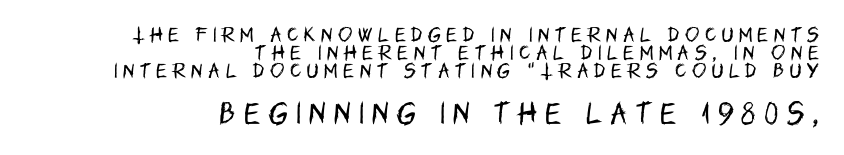
Q: Is the text bold? A: No.
Q: Is the text italic (slanted)? A: No, it is upright.
Q: Is the text underlined? A: No.
Q: How is the paragraph aligned? A: Right-aligned.
Q: Is the spacing between letters normal or unusually wide? A: Unusually wide.
Q: Is the spacing between lines tight, normal or loose? A: Tight.
Q: Which block of text is set in a larger size, the first (top) or the second (bottom)? A: The second (bottom) one.
